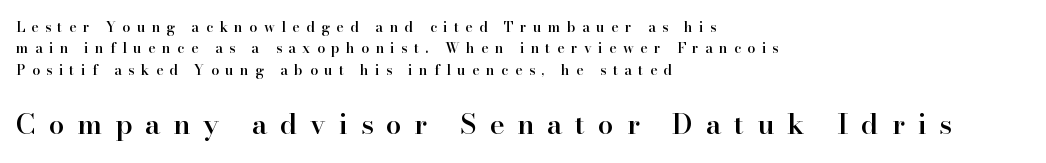
The image shows 28 px semibold serif type, upright; set left-aligned, normal line spacing (1.52x), unusually wide letter spacing (+0.46 em), not underlined; the second (bottom) block is 2.0x larger; high stroke contrast and a small x-height.
